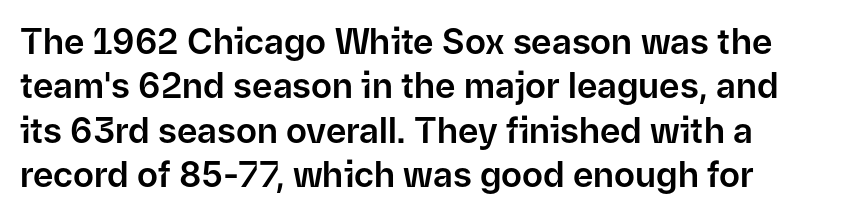
{"serif": "no", "italic": "no", "width": "normal", "stroke_contrast": "low", "x_height": "medium", "monospaced": "no", "underline": "no", "line_spacing": "normal", "line_spacing_ratio": 1.27, "letter_spacing": "normal", "letter_spacing_em": 0.0, "glyph_px": 35}
